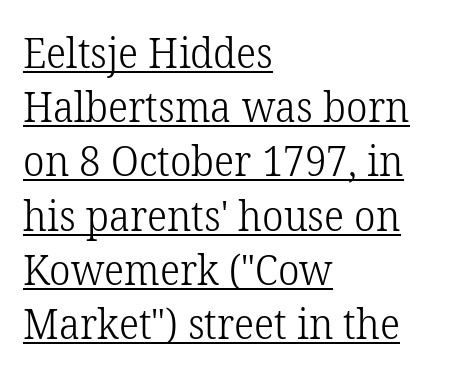
{"serif": "yes", "italic": "no", "bold": "no", "weight": "light", "width": "normal", "stroke_contrast": "low", "x_height": "medium", "monospaced": "no", "underline": "yes", "align": "left", "line_spacing": "normal", "line_spacing_ratio": 1.29, "letter_spacing": "normal", "letter_spacing_em": 0.0, "glyph_px": 42}
